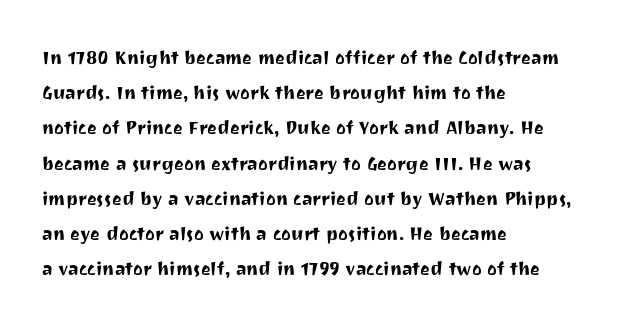
{"italic": "no", "underline": "no", "align": "left", "line_spacing": "normal", "line_spacing_ratio": 1.53, "letter_spacing": "normal", "letter_spacing_em": 0.0, "glyph_px": 23}
